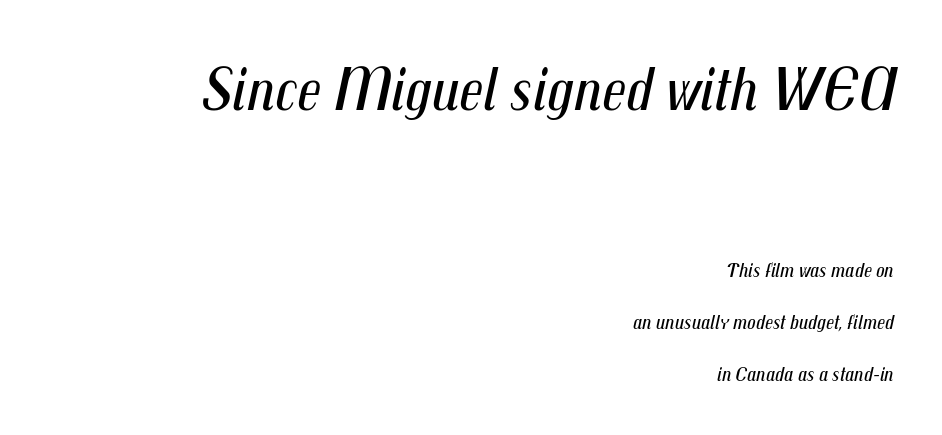
Each new line begins a long way beneath the previous one. No extra tracking has been applied to these lines. Tall strokes in this sample are angled rather than plumb. Quick note: underline off. The rendering anchors every line to the right-hand side. The rendering shrinks the type as you move from the upper chunk to the lower.
